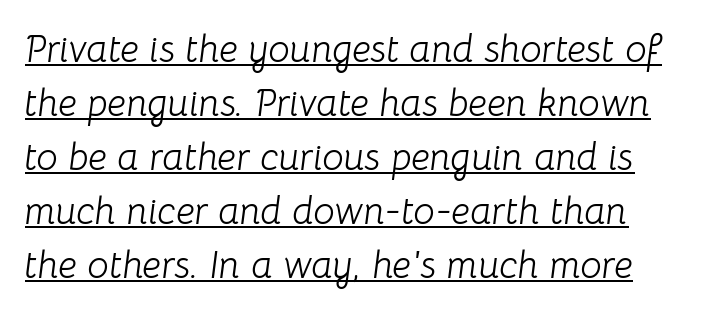
The image shows 38 px light type, italic (leaning right); set normal line spacing (1.42x), normal letter spacing, underlined; low stroke contrast and a medium x-height.
